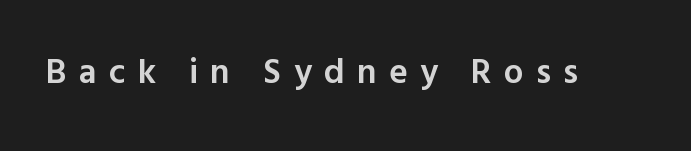
Q: Is the text bold? A: Semi-bold.
Q: Is the text italic (slanted)? A: No, it is upright.
Q: Is the typeface a serif or a sans-serif typeface? A: Sans-serif.
Q: Is the text underlined? A: No.
Q: Is the spacing between letters normal or unusually wide? A: Unusually wide.
Q: Width (condensed, normal, or wide)? A: Normal.
Q: x-height? A: Medium.
Q: Monospaced? A: No.
